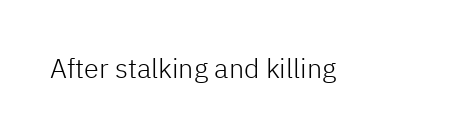
Has an underline been added? It has not. The type is set solid horizontally, with unmodified tracking. The characters are drawn with everyday or finer stroke widths. Every character sits straight up, as roman type does.
